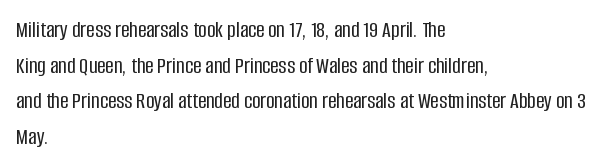
Every row of glyphs begins at an identical x-position on the left. The passage shown has conventional tracking throughout. A typesetter would mark this as roman, not italic. Letters rest on an invisible, unmarked baseline. In terms of leading, this rendering sits right in the middle.
